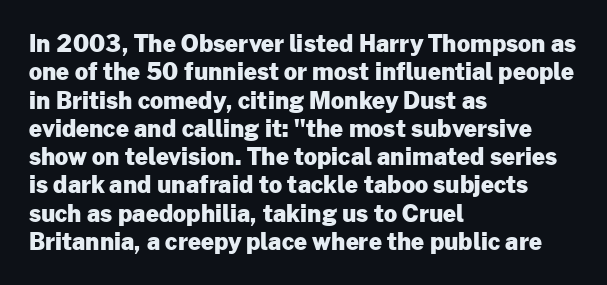
Q: Is the text bold? A: Yes.
Q: Is the text italic (slanted)? A: No, it is upright.
Q: Is the text underlined? A: No.
Q: How is the paragraph aligned? A: Left-aligned.
Q: Is the spacing between letters normal or unusually wide? A: Normal.
